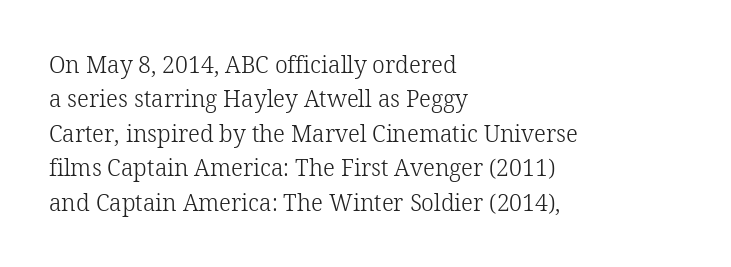
The image shows 23 px text type, upright; set left-aligned, normal line spacing (1.5x), normal letter spacing, not underlined.
